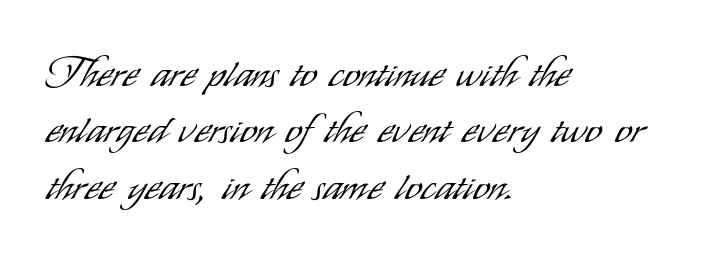
Proportional: the letters do not fall into vertical columns. A bare baseline throughout the passage. The lines in this sample share a left origin and differ only in where they stop. The type is set solid horizontally, with unmodified tracking. Weight: not bold — regular or lighter.
